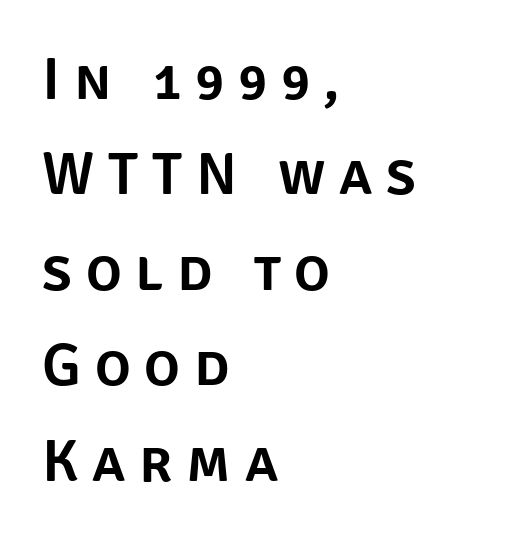
The letters stand upright; this is a roman face. This rendering employs a face without finishing strokes, i.e., a sans-serif. This sample is left-justified, so line endings fall wherever the words run out. You could not count columns in this text — the font is proportionally spaced. The gap between lines stays unmarked. Horizontal bands of white between lines are of average thickness.
